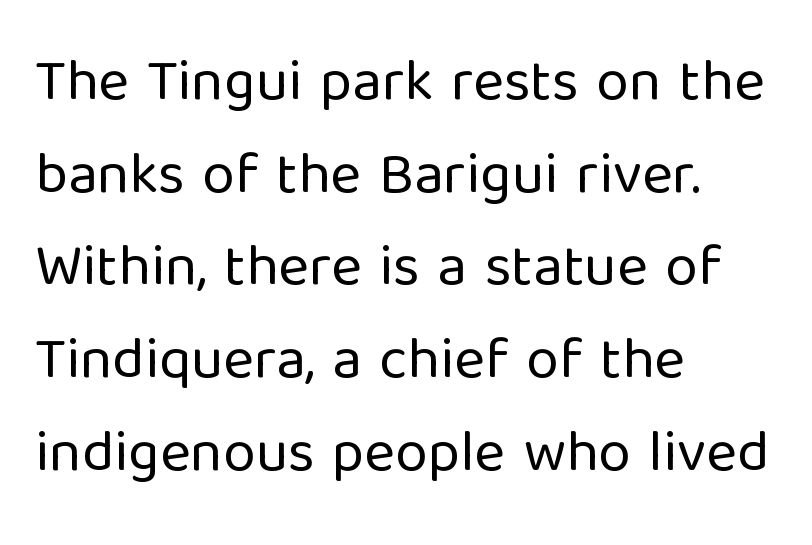
The image shows 59 px regular-weight sans-serif type, upright; set left-aligned, normal line spacing (1.57x), normal letter spacing, not underlined; low stroke contrast and a medium x-height.
